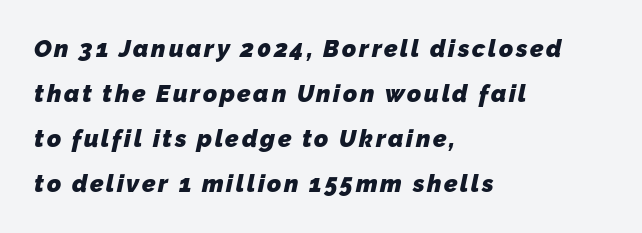
{"bold": "yes", "underline": "no", "align": "left", "line_spacing_ratio": 1.88, "glyph_px": 24}
